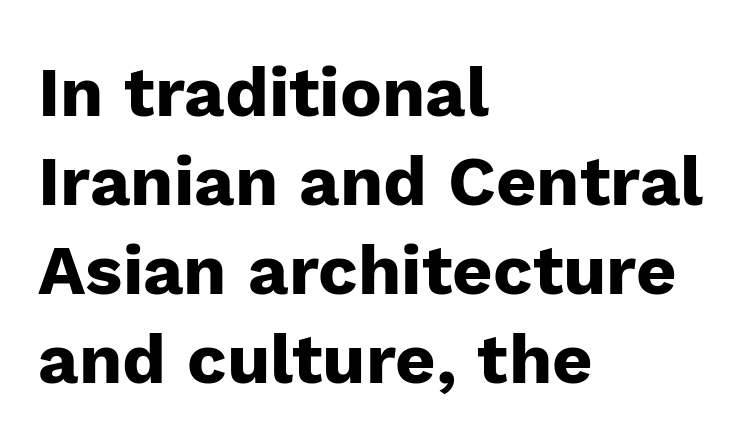
Q: Is the text bold? A: Yes.
Q: Is the text italic (slanted)? A: No, it is upright.
Q: Is the typeface a serif or a sans-serif typeface? A: Sans-serif.
Q: Is the text underlined? A: No.
Q: How is the paragraph aligned? A: Left-aligned.
Q: Is the spacing between letters normal or unusually wide? A: Normal.
Q: Is the spacing between lines tight, normal or loose? A: Normal.
Q: Width (condensed, normal, or wide)? A: Normal.
Q: Stroke contrast? A: Low.
Q: x-height? A: Medium.
Q: Monospaced? A: No.
